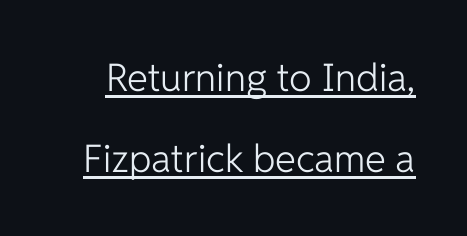
{"serif": "no", "italic": "no", "bold": "no", "weight": "light", "width": "normal", "stroke_contrast": "low", "x_height": "medium", "monospaced": "no", "underline": "yes", "line_spacing": "loose", "line_spacing_ratio": 2.14, "letter_spacing": "normal", "letter_spacing_em": 0.0, "glyph_px": 38}
